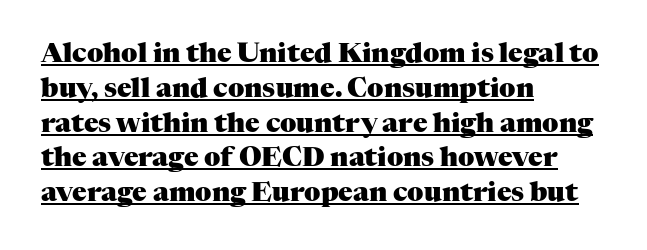
Q: Is the text bold? A: Yes.
Q: Is the text italic (slanted)? A: No, it is upright.
Q: Is the text underlined? A: Yes.
Q: How is the paragraph aligned? A: Left-aligned.
Q: Is the spacing between letters normal or unusually wide? A: Normal.
Q: Is the spacing between lines tight, normal or loose? A: Normal.
